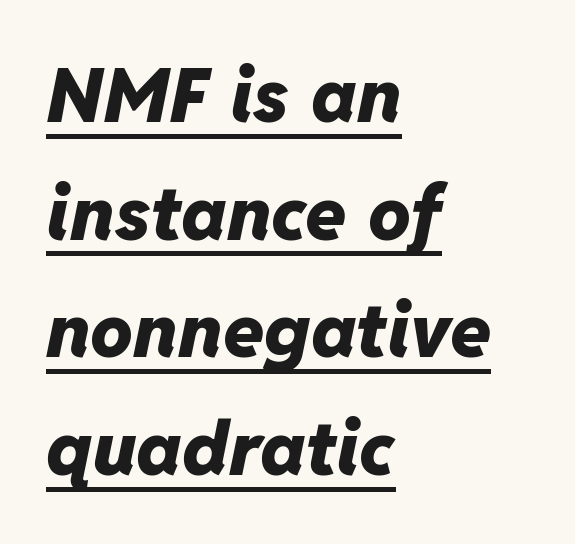
Q: Is the text bold? A: Yes.
Q: Is the text italic (slanted)? A: Yes, it leans right by about 11 degrees.
Q: Is the text underlined? A: Yes.
Q: How is the paragraph aligned? A: Left-aligned.
Q: Is the spacing between letters normal or unusually wide? A: Normal.
Q: Is the spacing between lines tight, normal or loose? A: Normal.
Q: Width (condensed, normal, or wide)? A: Normal.
Q: Stroke contrast? A: Low.
Q: x-height? A: Medium.
Q: Monospaced? A: No.
